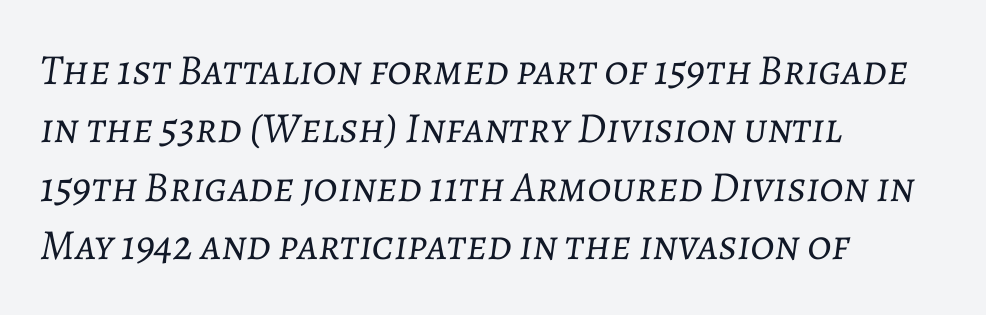
The image shows 43 px light type, italic (leaning right); set left-aligned, normal line spacing (1.36x), normal letter spacing, not underlined; low stroke contrast and a medium x-height.
